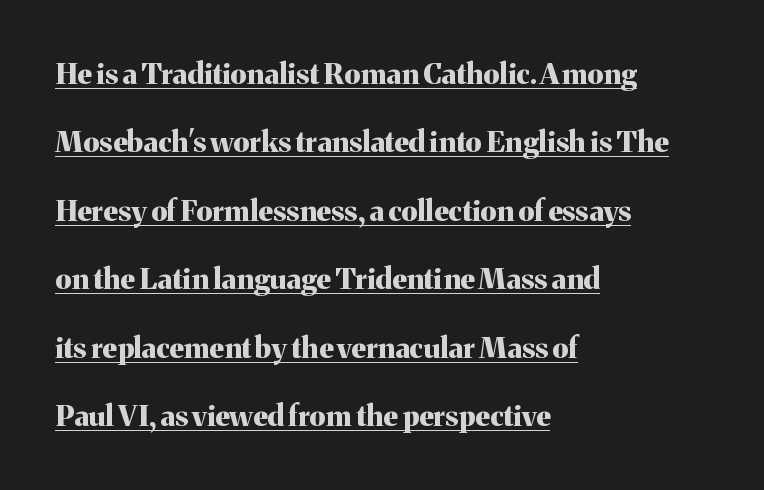
Observe the ordinary spacing: letters are neighbours, not strangers. Is the type bold? Yes — the strokes are clearly thick and heavy. You could fit nearly another row in the gap between these rows. Is this a fixed-width face? No — the glyphs have proportional, varying widths. Posture: straight, roman, zero tilt.
